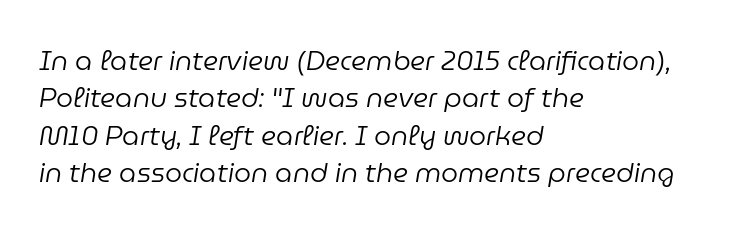
{"italic": "yes", "lean": "right", "slant_degrees": 9, "bold": "no", "underline": "no", "align": "left", "line_spacing": "normal", "line_spacing_ratio": 1.38, "letter_spacing": "normal", "letter_spacing_em": 0.0, "glyph_px": 27}
